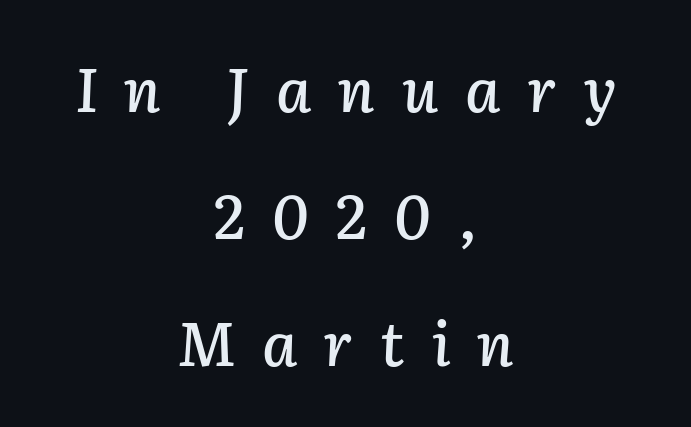
Q: Is the text italic (slanted)? A: Yes, it leans right by about 2 degrees.
Q: Is the text underlined? A: No.
Q: How is the paragraph aligned? A: Centered.
Q: Is the spacing between letters normal or unusually wide? A: Unusually wide.
Q: Is the spacing between lines tight, normal or loose? A: Loose.
Q: Width (condensed, normal, or wide)? A: Normal.
Q: Stroke contrast? A: Low.
Q: x-height? A: Medium.
Q: Monospaced? A: No.
